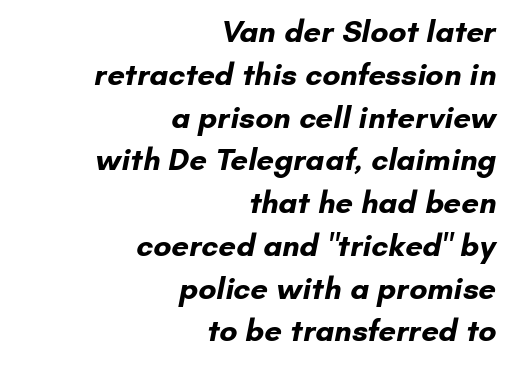
{"serif": "no", "bold": "yes", "weight": "bold", "width": "normal", "stroke_contrast": "low", "x_height": "small", "monospaced": "no", "underline": "no", "align": "right", "line_spacing": "normal", "line_spacing_ratio": 1.38, "letter_spacing": "normal", "letter_spacing_em": 0.0, "glyph_px": 31}
